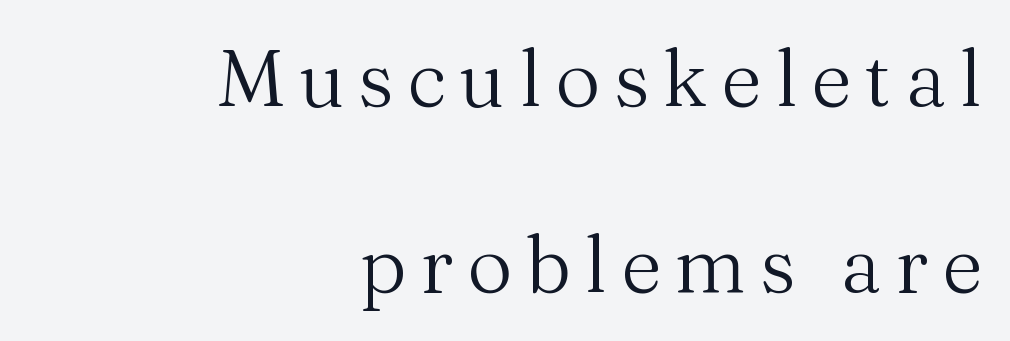
Q: Is the text bold? A: No.
Q: Is the text italic (slanted)? A: No, it is upright.
Q: Is the typeface a serif or a sans-serif typeface? A: Serif.
Q: Is the text underlined? A: No.
Q: How is the paragraph aligned? A: Right-aligned.
Q: Is the spacing between lines tight, normal or loose? A: Loose.
Q: Width (condensed, normal, or wide)? A: Normal.
Q: Stroke contrast? A: Medium.
Q: x-height? A: Medium.
Q: Monospaced? A: No.
